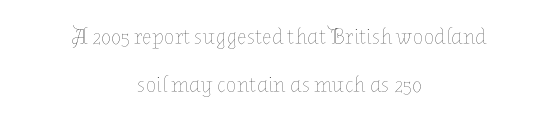
The image shows 22 px text type, upright; set centered, loose line spacing (2.16x), normal letter spacing, not underlined.
